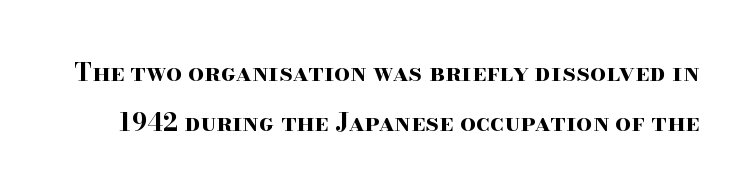
{"italic": "no", "bold": "yes", "underline": "no", "line_spacing": "loose", "line_spacing_ratio": 2.0, "letter_spacing": "normal", "letter_spacing_em": 0.0, "glyph_px": 25}
